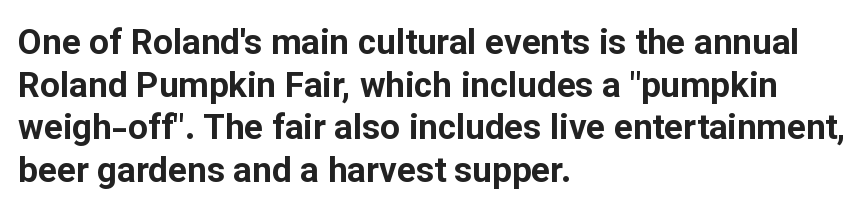
The image shows 35 px bold sans-serif type, upright; set left-aligned, line spacing 1.22x, normal letter spacing, not underlined; low stroke contrast and a medium x-height.
